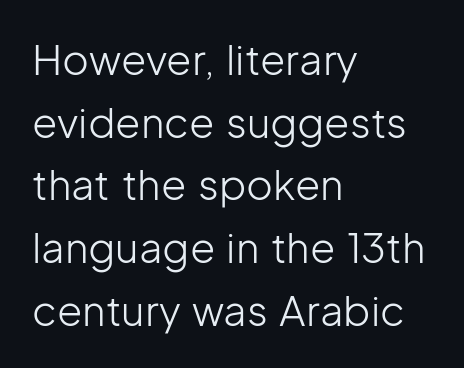
Q: Is the text bold? A: No.
Q: Is the text italic (slanted)? A: No, it is upright.
Q: Is the typeface a serif or a sans-serif typeface? A: Sans-serif.
Q: Is the text underlined? A: No.
Q: How is the paragraph aligned? A: Left-aligned.
Q: Is the spacing between letters normal or unusually wide? A: Normal.
Q: Is the spacing between lines tight, normal or loose? A: Normal.
Q: Width (condensed, normal, or wide)? A: Normal.
Q: Stroke contrast? A: Low.
Q: x-height? A: Medium.
Q: Monospaced? A: No.
